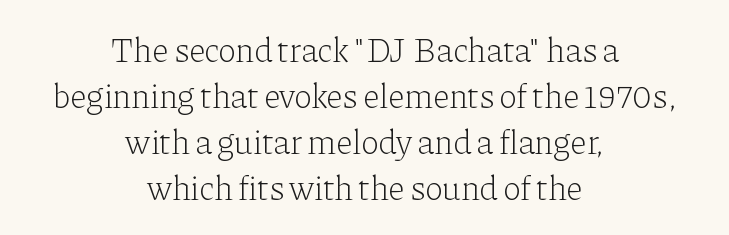
{"serif": "yes", "italic": "no", "bold": "no", "weight": "light", "width": "normal", "stroke_contrast": "low", "x_height": "medium", "monospaced": "no", "underline": "no", "align": "center", "line_spacing": "normal", "line_spacing_ratio": 1.35, "letter_spacing": "normal", "letter_spacing_em": 0.0, "glyph_px": 34}
